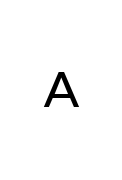
{"serif": "no", "italic": "no", "bold": "no", "weight": "regular", "width": "normal", "stroke_contrast": "low", "x_height": "medium", "monospaced": "no", "underline": "no", "letter_spacing": "wide", "letter_spacing_em": 0.45, "glyph_px": 49}
